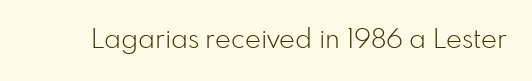
Has an underline been added? It has not. The type is set solid horizontally, with unmodified tracking. The characters are drawn with everyday or finer stroke widths. Every character sits straight up, as roman type does.
